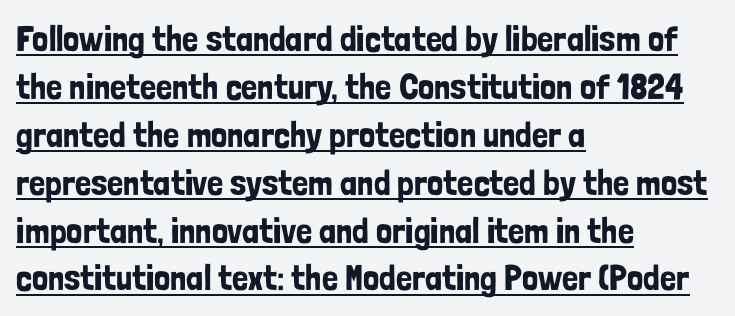
{"serif": "no", "italic": "no", "width": "condensed", "stroke_contrast": "low", "x_height": "medium", "monospaced": "no", "underline": "yes", "align": "left", "line_spacing": "normal", "line_spacing_ratio": 1.33, "letter_spacing": "normal", "letter_spacing_em": 0.0, "glyph_px": 36}
